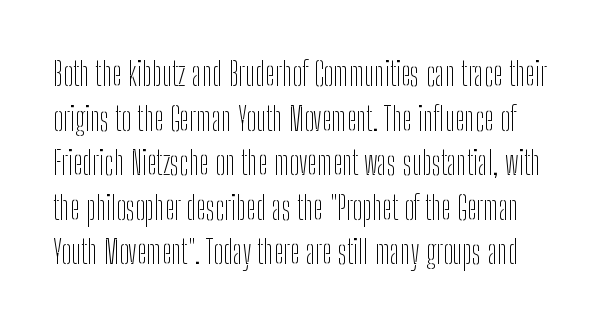
Q: Is the text bold? A: No.
Q: Is the text italic (slanted)? A: No, it is upright.
Q: Is the typeface a serif or a sans-serif typeface? A: Sans-serif.
Q: Is the text underlined? A: No.
Q: Is the spacing between letters normal or unusually wide? A: Normal.
Q: Is the spacing between lines tight, normal or loose? A: Normal.
Q: Width (condensed, normal, or wide)? A: Condensed.
Q: Stroke contrast? A: Low.
Q: x-height? A: Medium.
Q: Monospaced? A: No.
